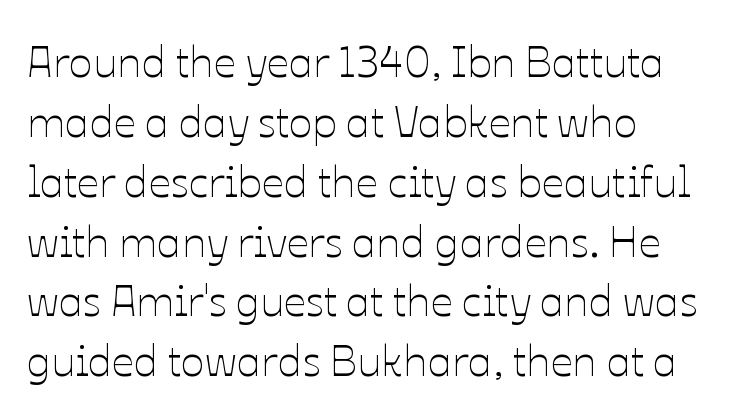
{"italic": "no", "bold": "no", "weight": "thin", "width": "normal", "stroke_contrast": "low", "x_height": "medium", "monospaced": "no", "underline": "no", "align": "left", "line_spacing": "normal", "line_spacing_ratio": 1.36, "letter_spacing": "normal", "letter_spacing_em": 0.0, "glyph_px": 44}
